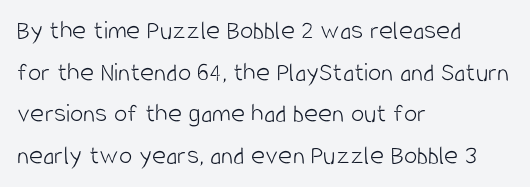
Q: Is the text bold? A: No.
Q: Is the text italic (slanted)? A: No, it is upright.
Q: Is the text underlined? A: No.
Q: How is the paragraph aligned? A: Left-aligned.
Q: Is the spacing between letters normal or unusually wide? A: Normal.
Q: Is the spacing between lines tight, normal or loose? A: Normal.
